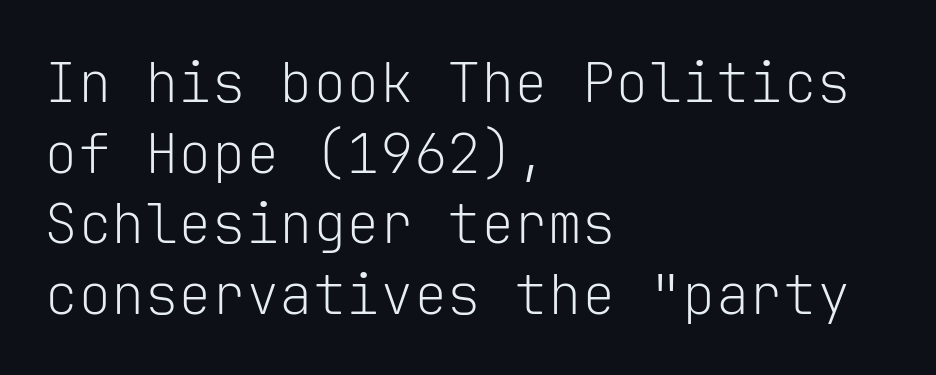
Typeset ragged right — the left edge is the straight one. Bare-footed words on every line. Successive baselines arrive at the customary interval. Every character sits straight up, as roman type does. Is this a heavy cut? Hardly; it is regular or lighter.
